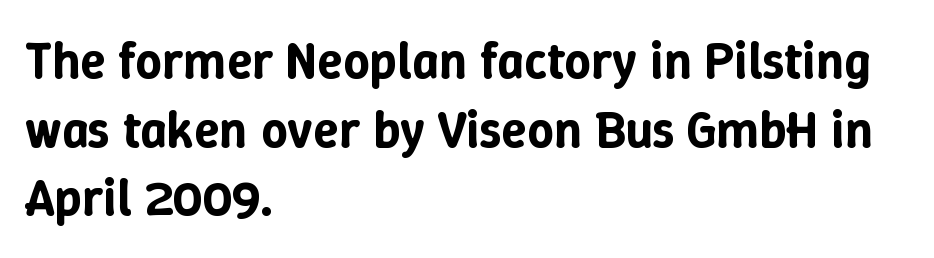
The leading is moderate, giving the passage an even texture. Anything drawn beneath the words? Only blank space. Here the designer chose a conventional face with non-uniform glyph widths. Reading down the block, your eye returns to a fixed left position each line.
